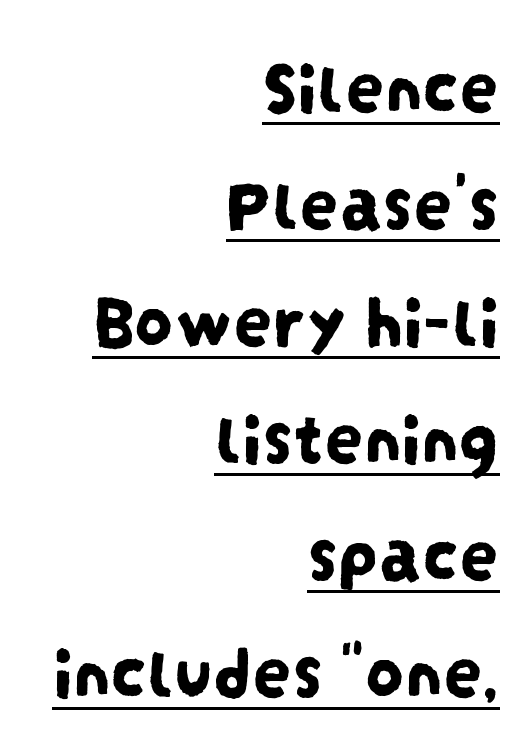
Looks like regular typesetting: each glyph gets only the width it needs. A typesetter would call this zero additional tracking. The type family on display is of the sans-serif kind. Reading down the block, your eye finds every line finishing at a fixed right position. Honestly, the row spacing looks completely unremarkable.
